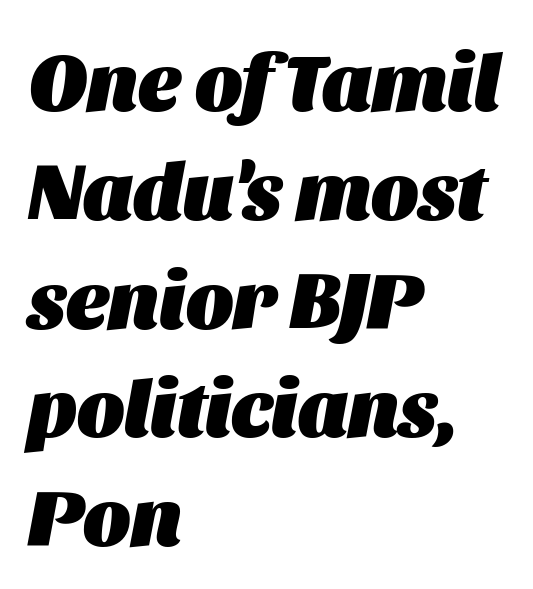
The image shows 80 px heavy type, italic (leaning right); set left-aligned, normal line spacing (1.36x), normal letter spacing, not underlined; medium stroke contrast and a large x-height.
